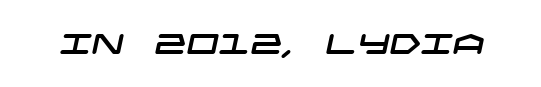
Q: Is the typeface a serif or a sans-serif typeface? A: Sans-serif.
Q: Is the text underlined? A: No.
Q: Is the spacing between letters normal or unusually wide? A: Normal.
Q: Width (condensed, normal, or wide)? A: Wide.
Q: Stroke contrast? A: Low.
Q: x-height? A: Large.
